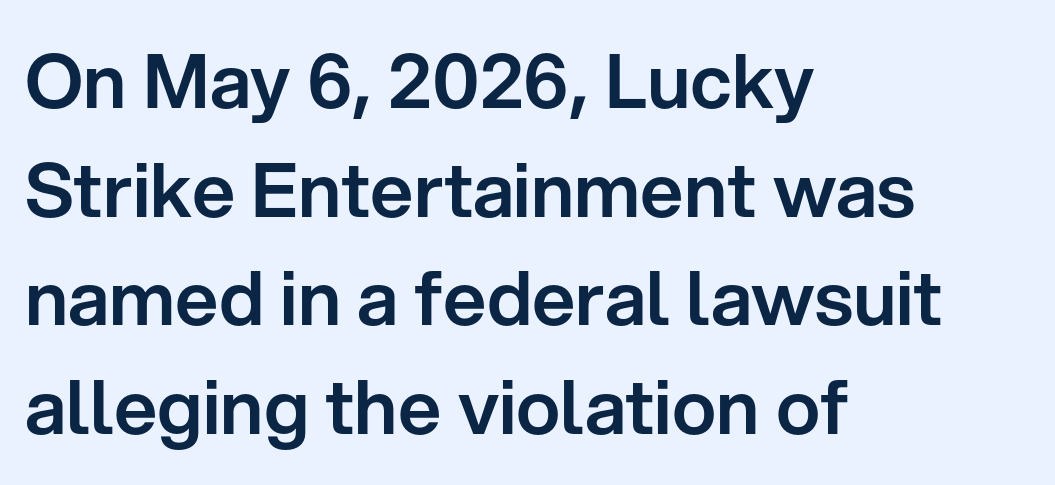
Short note: letters normally spaced. Varying glyph widths throughout — classic text-font behaviour. Where is the straight margin? On the left. The line-height multiplier appears to be the usual default. The passage shown is typeset with a sans-serif family. Type without underlining.
